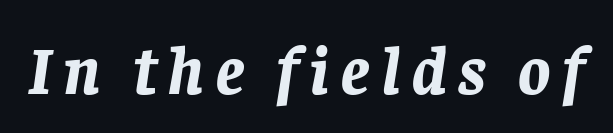
Q: Is the text bold? A: Yes.
Q: Is the text italic (slanted)? A: Yes, it leans right by about 8 degrees.
Q: Is the text underlined? A: No.
Q: Width (condensed, normal, or wide)? A: Normal.
Q: Stroke contrast? A: Low.
Q: x-height? A: Large.
Q: Monospaced? A: No.
